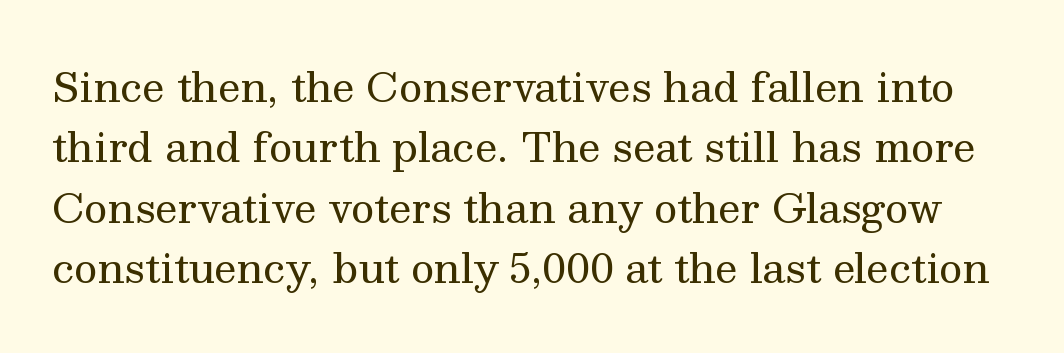
Q: Is the text bold? A: No.
Q: Is the text italic (slanted)? A: No, it is upright.
Q: Is the typeface a serif or a sans-serif typeface? A: Serif.
Q: Is the text underlined? A: No.
Q: Is the spacing between letters normal or unusually wide? A: Normal.
Q: Is the spacing between lines tight, normal or loose? A: Normal.
Q: Width (condensed, normal, or wide)? A: Normal.
Q: Stroke contrast? A: Medium.
Q: x-height? A: Medium.
Q: Monospaced? A: No.
